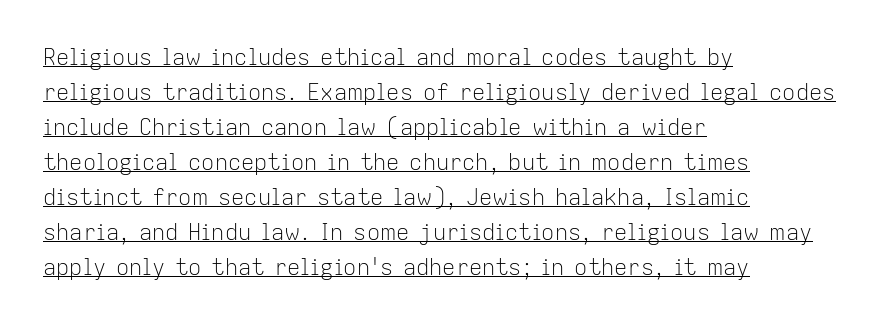
{"italic": "no", "bold": "no", "underline": "yes", "align": "left", "line_spacing": "normal", "line_spacing_ratio": 1.59, "letter_spacing": "normal", "letter_spacing_em": 0.0, "glyph_px": 22}
